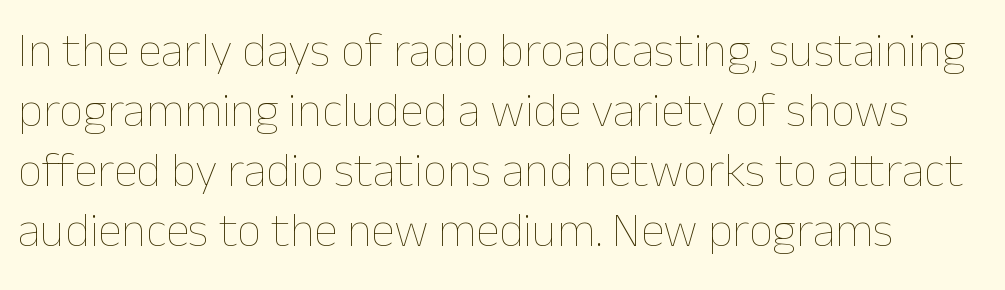
A typesetter would call this proportional, since set widths differ per character. Does the lettering tilt? It doesn't — this is upright. You could call the tracking neutral — neither tight nor loose. The characters are drawn with everyday or finer stroke widths.
